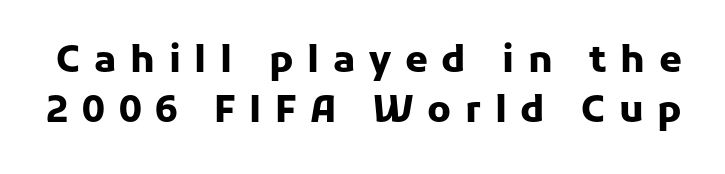
{"serif": "no", "italic": "no", "bold": "yes", "weight": "heavy", "width": "normal", "stroke_contrast": "low", "x_height": "medium", "monospaced": "no", "underline": "no", "line_spacing": "normal", "line_spacing_ratio": 1.34, "letter_spacing": "wide", "letter_spacing_em": 0.37, "glyph_px": 37}
